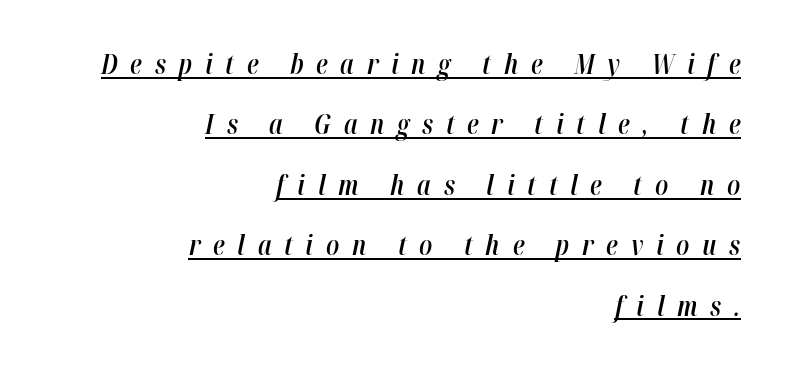
Beneath each row of characters lies a ruled line. Is the letter spacing exaggerated? Yes — the characters are pushed far apart. Vertically, the passage feels expansive, rows floating well apart. Does the lettering tilt? It does — this is italic. Strokes here are thickened, but only to semibold level.
